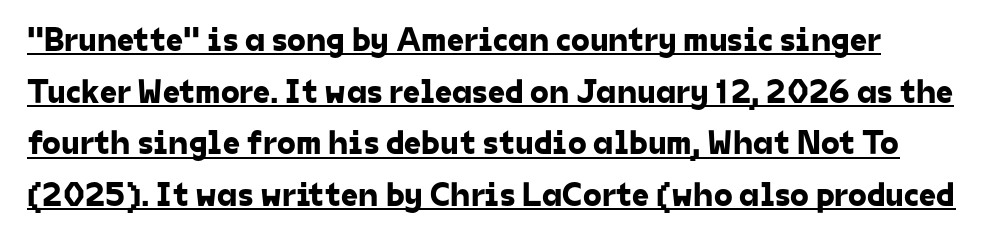
{"serif": "no", "width": "normal", "stroke_contrast": "low", "x_height": "medium", "monospaced": "no", "underline": "yes", "line_spacing": "normal", "line_spacing_ratio": 1.52, "letter_spacing": "normal", "letter_spacing_em": 0.0, "glyph_px": 34}
